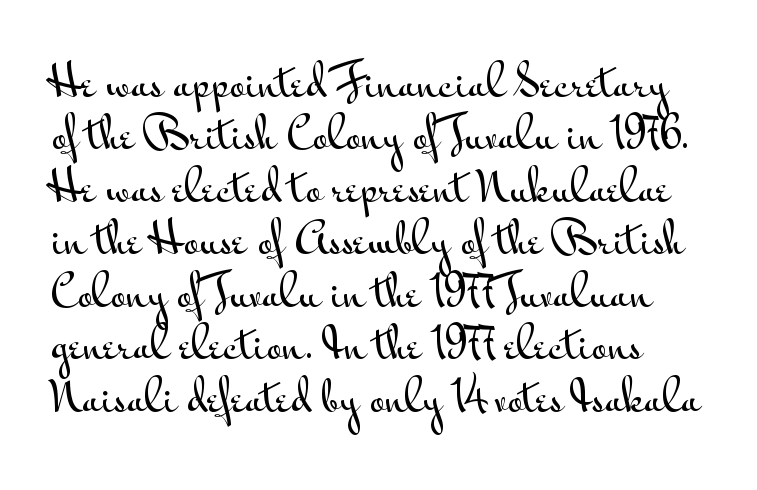
The image shows 42 px wide sans-serif type; set normal line spacing (1.25x), normal letter spacing, not underlined; medium stroke contrast and a small x-height.
